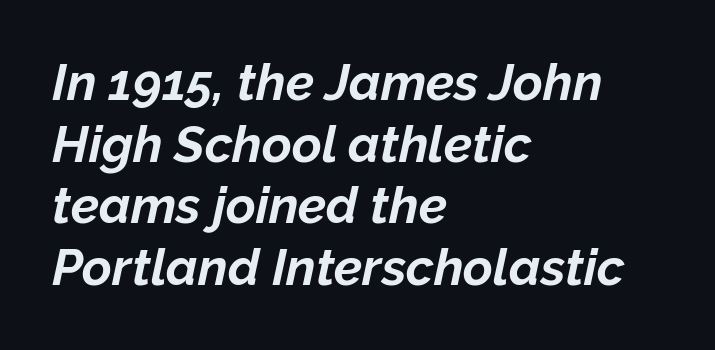
{"italic": "yes", "lean": "right", "slant_degrees": 12, "bold": "yes", "weight": "bold", "width": "normal", "stroke_contrast": "low", "x_height": "medium", "monospaced": "no", "underline": "no", "align": "left", "line_spacing_ratio": 1.21, "letter_spacing": "normal", "letter_spacing_em": 0.0, "glyph_px": 51}
